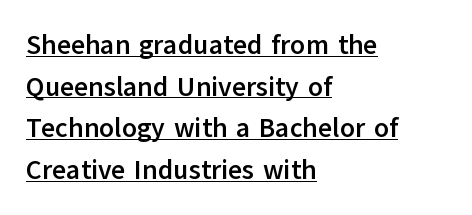
The image shows 27 px bold type, upright; set left-aligned, normal line spacing (1.54x), normal letter spacing, underlined.
